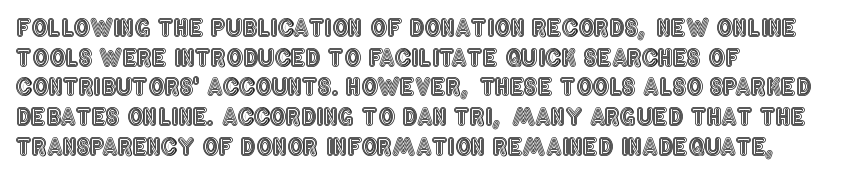
Q: Is the text italic (slanted)? A: No, it is upright.
Q: Is the text underlined? A: No.
Q: How is the paragraph aligned? A: Left-aligned.
Q: Is the spacing between letters normal or unusually wide? A: Normal.
Q: Is the spacing between lines tight, normal or loose? A: Normal.
